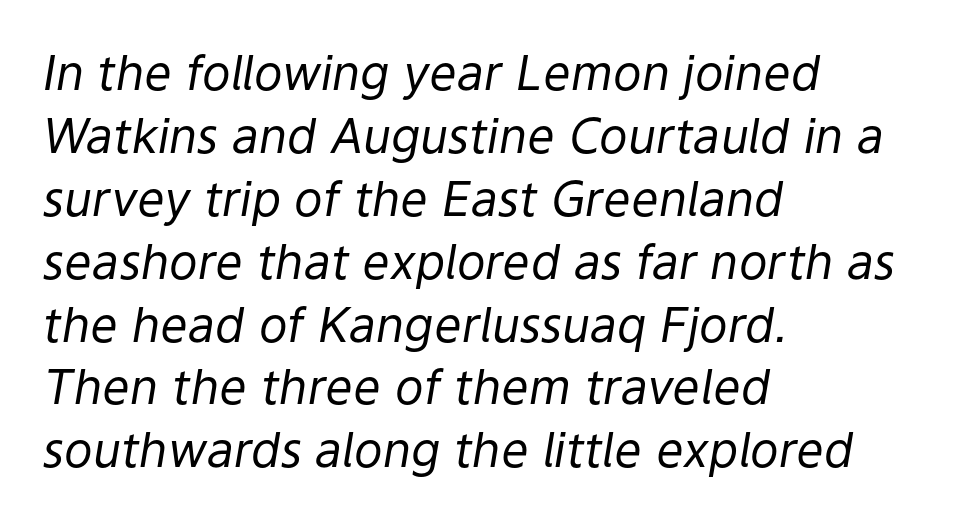
{"italic": "yes", "lean": "right", "slant_degrees": 9, "bold": "no", "weight": "regular", "width": "normal", "stroke_contrast": "low", "x_height": "medium", "monospaced": "no", "underline": "no", "align": "left", "line_spacing": "normal", "line_spacing_ratio": 1.31, "letter_spacing": "normal", "letter_spacing_em": 0.0, "glyph_px": 48}
